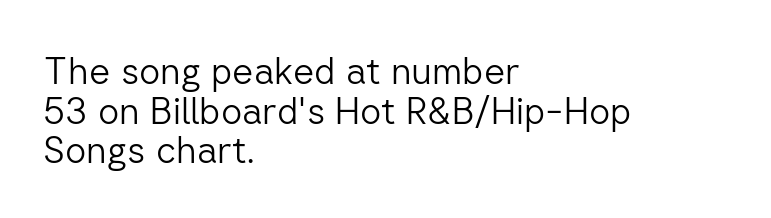
{"serif": "no", "italic": "no", "bold": "no", "weight": "light", "width": "normal", "stroke_contrast": "low", "x_height": "medium", "monospaced": "no", "underline": "no", "align": "left", "line_spacing": "tight", "line_spacing_ratio": 1.07, "letter_spacing": "normal", "letter_spacing_em": 0.0, "glyph_px": 37}
